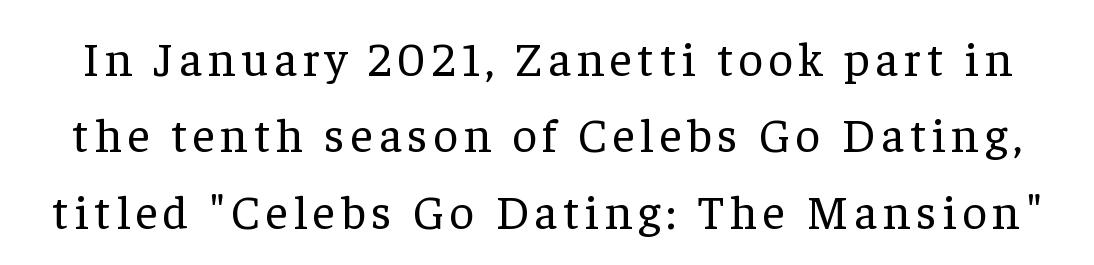
{"serif": "yes", "italic": "no", "bold": "no", "weight": "regular", "width": "normal", "stroke_contrast": "low", "x_height": "medium", "monospaced": "no", "underline": "no", "line_spacing": "normal", "line_spacing_ratio": 1.59, "glyph_px": 48}
